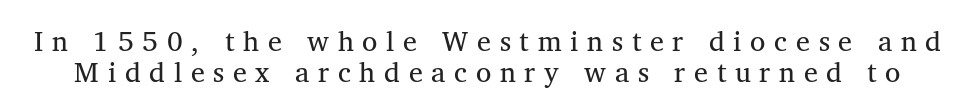
Q: Is the text bold? A: No.
Q: Is the text italic (slanted)? A: No, it is upright.
Q: Is the typeface a serif or a sans-serif typeface? A: Serif.
Q: Is the text underlined? A: No.
Q: Is the spacing between letters normal or unusually wide? A: Unusually wide.
Q: Is the spacing between lines tight, normal or loose? A: Tight.
Q: Width (condensed, normal, or wide)? A: Normal.
Q: Stroke contrast? A: Medium.
Q: x-height? A: Medium.
Q: Monospaced? A: No.
